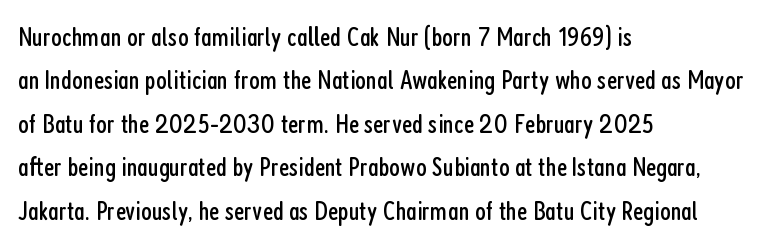
Q: Is the text bold? A: No.
Q: Is the text italic (slanted)? A: No, it is upright.
Q: Is the typeface a serif or a sans-serif typeface? A: Sans-serif.
Q: Is the text underlined? A: No.
Q: How is the paragraph aligned? A: Left-aligned.
Q: Is the spacing between letters normal or unusually wide? A: Normal.
Q: Is the spacing between lines tight, normal or loose? A: Normal.
Q: Width (condensed, normal, or wide)? A: Condensed.
Q: Stroke contrast? A: Low.
Q: x-height? A: Medium.
Q: Monospaced? A: No.
